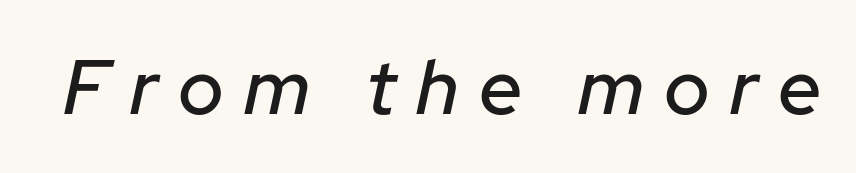
Q: Is the text italic (slanted)? A: Yes, it leans right by about 12 degrees.
Q: Is the text underlined? A: No.
Q: Is the spacing between letters normal or unusually wide? A: Unusually wide.
Q: Width (condensed, normal, or wide)? A: Normal.
Q: Stroke contrast? A: Low.
Q: x-height? A: Medium.
Q: Monospaced? A: No.
